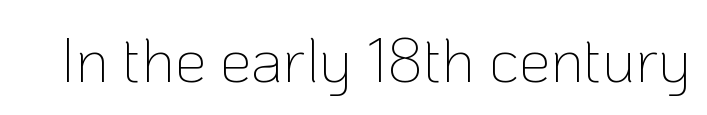
Q: Is the text bold? A: No.
Q: Is the text italic (slanted)? A: No, it is upright.
Q: Is the typeface a serif or a sans-serif typeface? A: Sans-serif.
Q: Is the text underlined? A: No.
Q: Is the spacing between letters normal or unusually wide? A: Normal.
Q: Width (condensed, normal, or wide)? A: Normal.
Q: Stroke contrast? A: Low.
Q: x-height? A: Medium.
Q: Monospaced? A: No.
